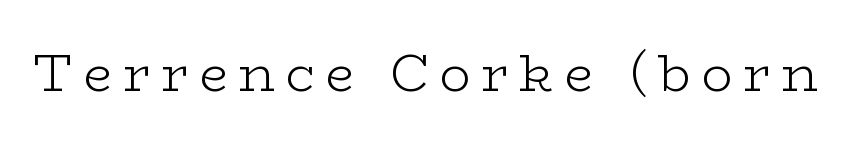
The image shows 52 px light, wide serif type, upright; set unusually wide letter spacing (+0.2 em), not underlined; low stroke contrast and a medium x-height.
